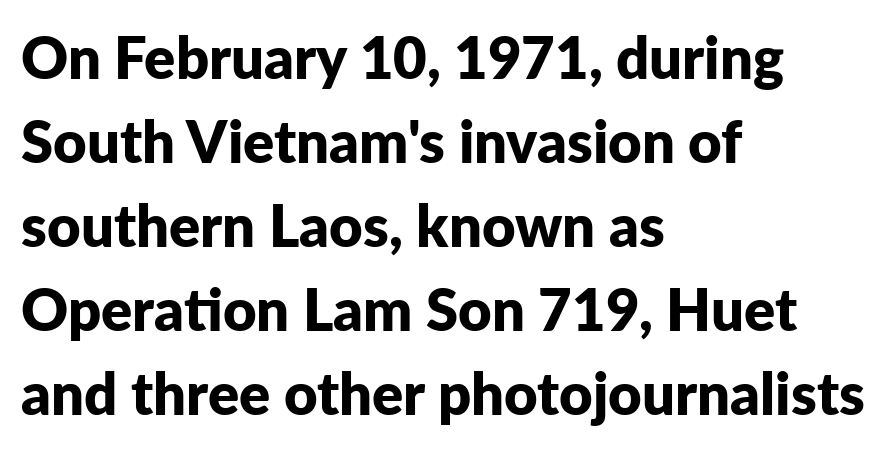
Q: Is the text bold? A: Yes.
Q: Is the text italic (slanted)? A: No, it is upright.
Q: Is the typeface a serif or a sans-serif typeface? A: Sans-serif.
Q: Is the text underlined? A: No.
Q: How is the paragraph aligned? A: Left-aligned.
Q: Is the spacing between letters normal or unusually wide? A: Normal.
Q: Is the spacing between lines tight, normal or loose? A: Normal.
Q: Width (condensed, normal, or wide)? A: Normal.
Q: Stroke contrast? A: Low.
Q: x-height? A: Medium.
Q: Monospaced? A: No.
